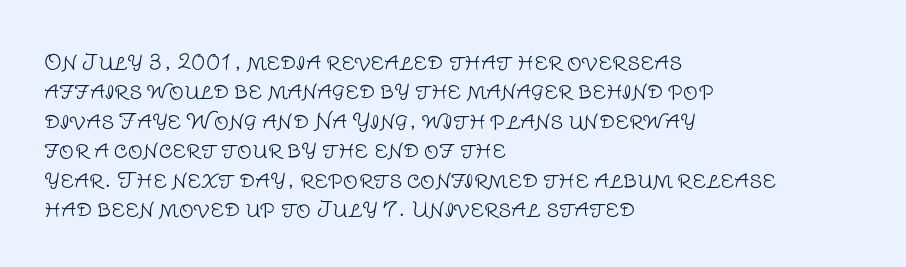
A clean baseline with only descenders dipping below it. Honestly, the row spacing looks completely unremarkable. Is this a heavy cut? Hardly; it is regular or lighter.
